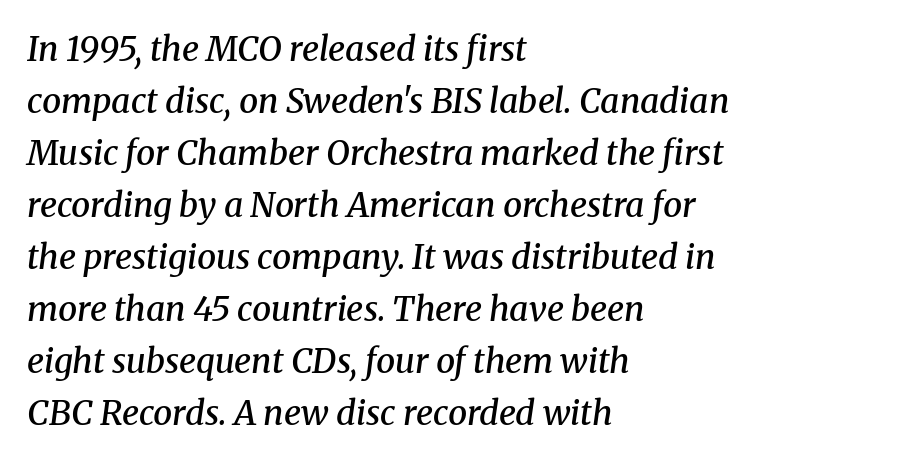
Q: Is the text bold? A: Semi-bold.
Q: Is the text italic (slanted)? A: Yes, it leans right by about 8 degrees.
Q: Is the typeface a serif or a sans-serif typeface? A: Serif.
Q: Is the text underlined? A: No.
Q: How is the paragraph aligned? A: Left-aligned.
Q: Is the spacing between letters normal or unusually wide? A: Normal.
Q: Is the spacing between lines tight, normal or loose? A: Normal.
Q: Width (condensed, normal, or wide)? A: Normal.
Q: Stroke contrast? A: Medium.
Q: x-height? A: Medium.
Q: Monospaced? A: No.
